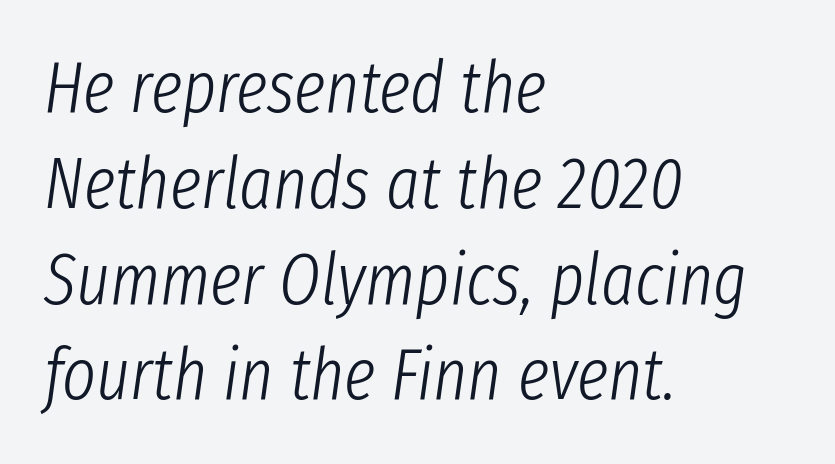
The image shows 72 px light, condensed type, italic (leaning right); set left-aligned, normal line spacing (1.33x), normal letter spacing, not underlined; low stroke contrast and a medium x-height.
